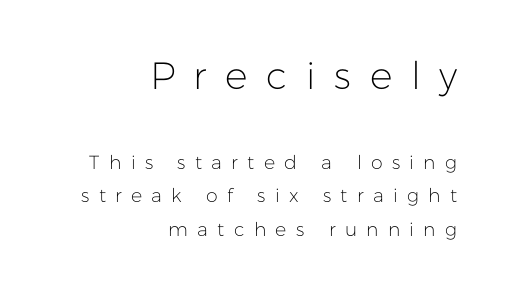
Q: Is the text bold? A: No.
Q: Is the text italic (slanted)? A: No, it is upright.
Q: Is the typeface a serif or a sans-serif typeface? A: Sans-serif.
Q: Is the text underlined? A: No.
Q: How is the paragraph aligned? A: Right-aligned.
Q: Is the spacing between letters normal or unusually wide? A: Unusually wide.
Q: Which block of text is set in a larger size, the first (top) or the second (bottom)? A: The first (top) one.
Q: Width (condensed, normal, or wide)? A: Normal.
Q: Stroke contrast? A: Low.
Q: x-height? A: Medium.
Q: Monospaced? A: No.
